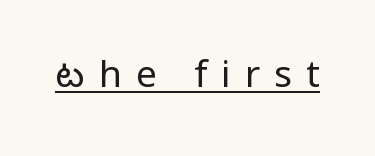
Q: Is the text bold? A: No.
Q: Is the text italic (slanted)? A: No, it is upright.
Q: Is the typeface a serif or a sans-serif typeface? A: Sans-serif.
Q: Is the text underlined? A: Yes.
Q: Is the spacing between letters normal or unusually wide? A: Unusually wide.
Q: Width (condensed, normal, or wide)? A: Normal.
Q: Stroke contrast? A: Low.
Q: x-height? A: Medium.
Q: Monospaced? A: No.
